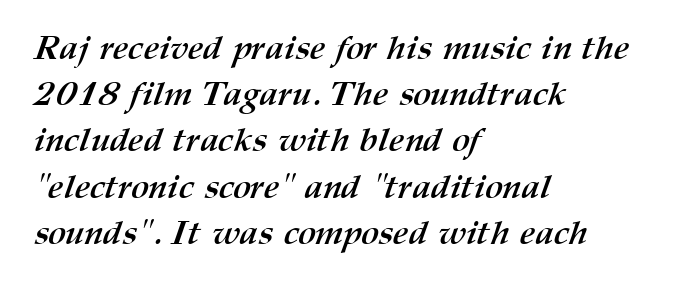
The image shows 34 px semibold type; set left-aligned, normal line spacing (1.36x), normal letter spacing, not underlined; medium stroke contrast and a medium x-height.
